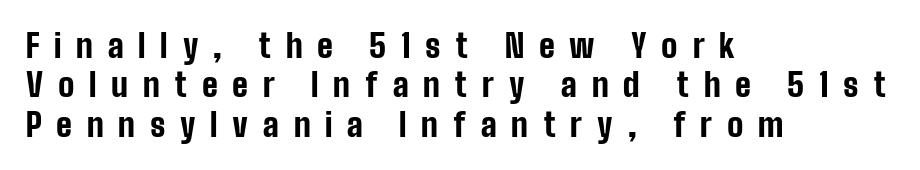
{"serif": "no", "italic": "no", "bold": "yes", "weight": "bold", "width": "condensed", "stroke_contrast": "low", "x_height": "medium", "monospaced": "no", "underline": "no", "align": "left", "line_spacing_ratio": 1.23, "letter_spacing": "wide", "letter_spacing_em": 0.46, "glyph_px": 32}
